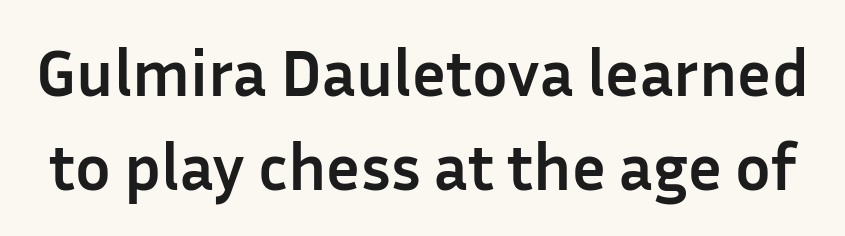
Q: Is the text bold? A: Yes.
Q: Is the text italic (slanted)? A: No, it is upright.
Q: Is the typeface a serif or a sans-serif typeface? A: Sans-serif.
Q: Is the text underlined? A: No.
Q: Is the spacing between letters normal or unusually wide? A: Normal.
Q: Is the spacing between lines tight, normal or loose? A: Normal.
Q: Width (condensed, normal, or wide)? A: Normal.
Q: Stroke contrast? A: Low.
Q: x-height? A: Medium.
Q: Monospaced? A: No.
